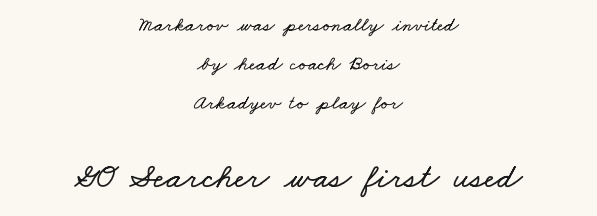
{"width": "wide", "stroke_contrast": "low", "x_height": "small", "monospaced": "no", "underline": "no", "align": "center", "line_spacing": "loose", "line_spacing_ratio": 1.96, "letter_spacing": "normal", "letter_spacing_em": 0.0, "larger_block": "second", "size_ratio": 1.75, "glyph_px": 35}
